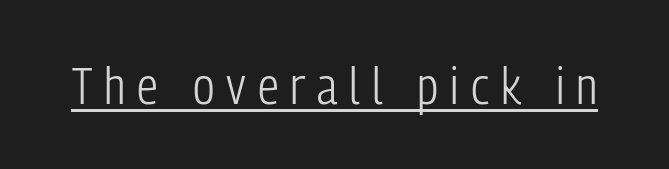
The image shows 52 px light, condensed sans-serif type, upright; set unusually wide letter spacing (+0.23 em), underlined; low stroke contrast and a medium x-height.
